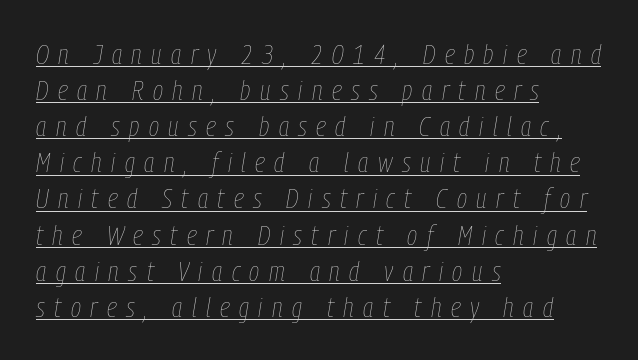
The image shows 28 px thin, condensed type, italic (leaning right); set left-aligned, normal line spacing (1.29x), unusually wide letter spacing (+0.34 em), underlined; low stroke contrast and a medium x-height.
